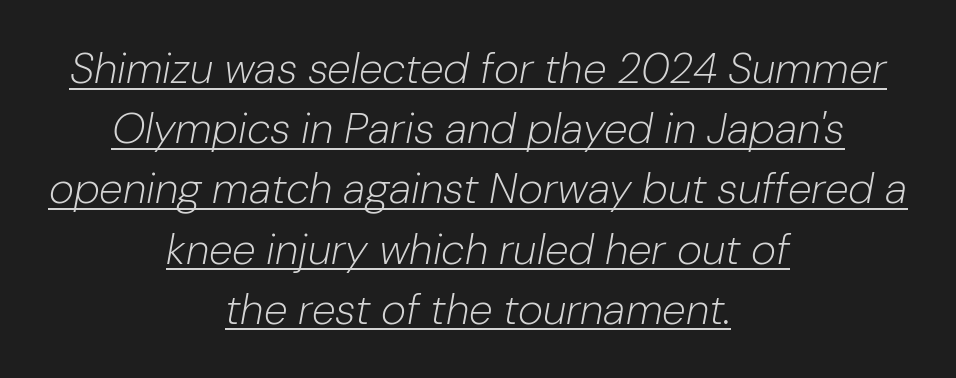
Think of a printed novel: that variable character pitch is what you see here. Reading down the column, the eye jumps a familiar distance to each next line. The lines in this sample share a center point and differ in where they start and stop. Does the lettering tilt? It does — this is italic.
